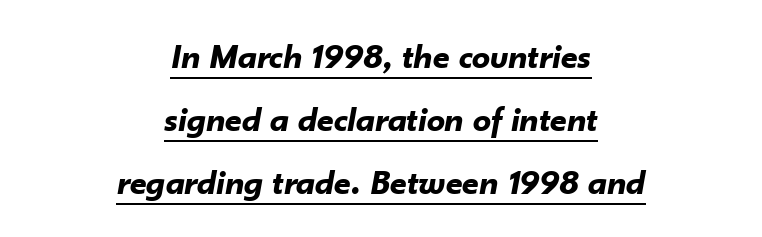
Q: Is the text bold? A: Yes.
Q: Is the text italic (slanted)? A: Yes, it leans right by about 10 degrees.
Q: Is the text underlined? A: Yes.
Q: How is the paragraph aligned? A: Centered.
Q: Is the spacing between letters normal or unusually wide? A: Normal.
Q: Width (condensed, normal, or wide)? A: Normal.
Q: Stroke contrast? A: Low.
Q: x-height? A: Small.
Q: Monospaced? A: No.
